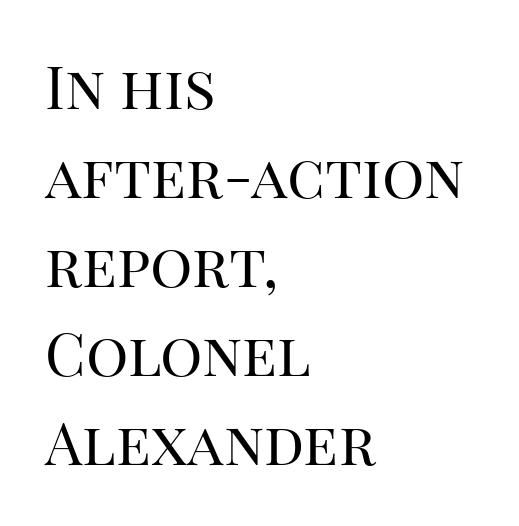
{"serif": "yes", "italic": "no", "bold": "no", "weight": "regular", "width": "normal", "stroke_contrast": "high", "x_height": "large", "monospaced": "no", "underline": "no", "align": "left", "line_spacing": "normal", "line_spacing_ratio": 1.51, "letter_spacing": "normal", "letter_spacing_em": 0.0, "glyph_px": 59}
